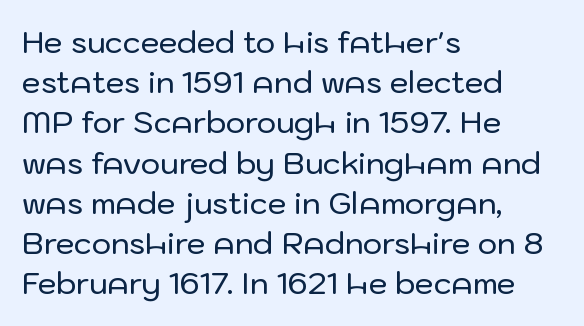
The image shows 30 px sans-serif type, upright; set left-aligned, normal line spacing (1.34x), normal letter spacing, not underlined; low stroke contrast and a medium x-height.
